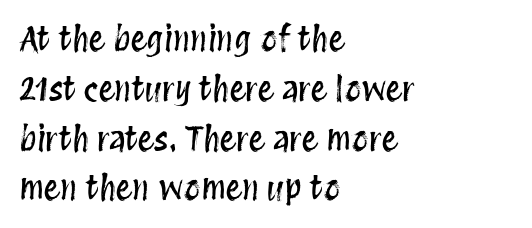
The letters stand upright; this is a roman face. The paragraph shown leans on its left margin. How are the letters spaced? Ordinarily, with no added tracking. The letters advance in unequal steps, a hallmark of proportional type.
